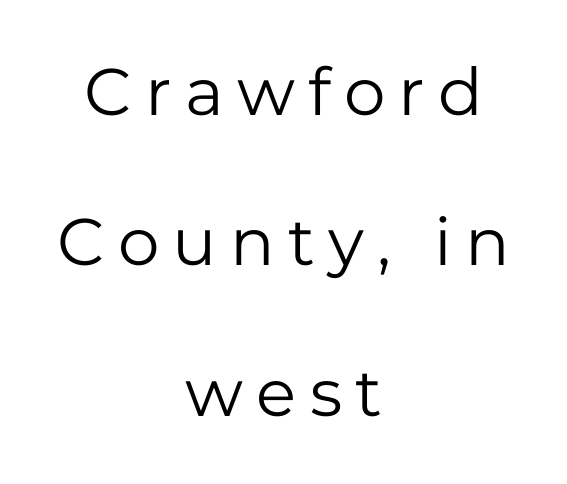
{"serif": "no", "italic": "no", "bold": "no", "weight": "regular", "width": "normal", "stroke_contrast": "low", "x_height": "medium", "monospaced": "no", "underline": "no", "align": "center", "line_spacing": "loose", "line_spacing_ratio": 2.28, "letter_spacing": "wide", "letter_spacing_em": 0.2, "glyph_px": 66}
